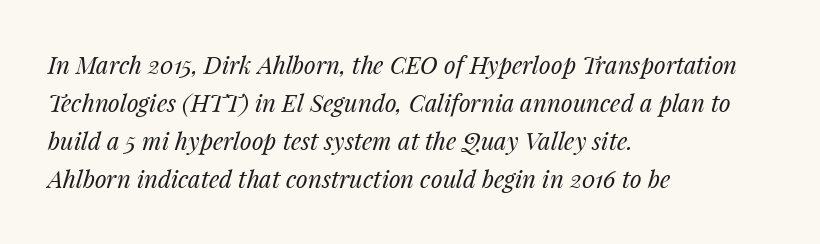
The image shows 24 px text type, italic (leaning right); set left-aligned, normal line spacing (1.59x), normal letter spacing, not underlined.
